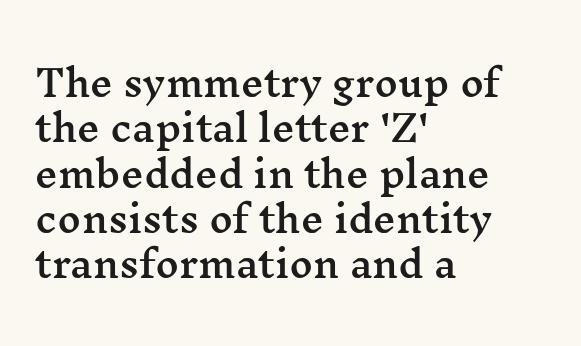
{"serif": "yes", "italic": "no", "width": "wide", "stroke_contrast": "medium", "x_height": "medium", "monospaced": "no", "underline": "no", "align": "left", "line_spacing": "normal", "line_spacing_ratio": 1.26, "letter_spacing": "normal", "letter_spacing_em": 0.0, "glyph_px": 36}
